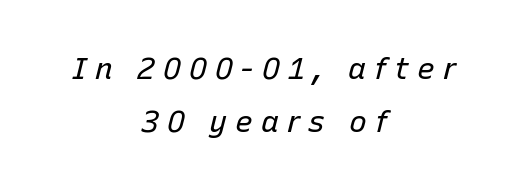
Q: Is the text bold? A: No.
Q: Is the text italic (slanted)? A: Yes, it leans right by about 15 degrees.
Q: Is the text underlined? A: No.
Q: How is the paragraph aligned? A: Centered.
Q: Is the spacing between letters normal or unusually wide? A: Unusually wide.
Q: Width (condensed, normal, or wide)? A: Normal.
Q: Stroke contrast? A: Low.
Q: x-height? A: Medium.
Q: Monospaced? A: No.
